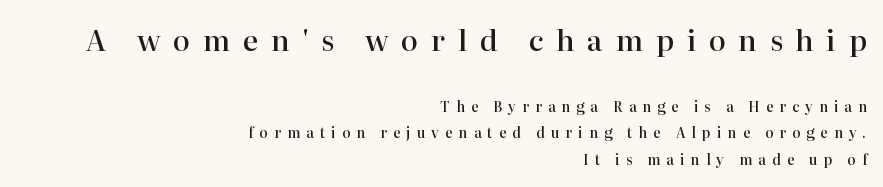
Scale decreases going downward across the two blocks. Horizontally, the lines are justified to the trailing edge only. The letters are spread apart with noticeably loose tracking. The strip under each line holds only bare page. The block of text is sparse from top to bottom, with ample space between rows. Proportional: the letters do not fall into vertical columns.
